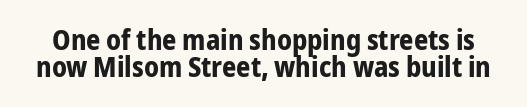
Successive baselines arrive quickly, one right under another. Lines of text with bare space underneath. The letters sit at their default tracking, neither squeezed nor spread. Ascenders rise straight up at ninety degrees. The face used here is a sans, in the tradition of grotesques and geometrics. Every letter is thick-stroked: bold, no question.
